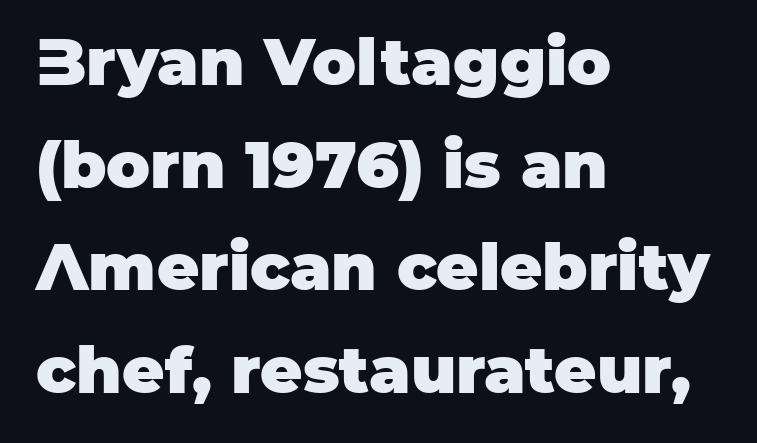
The image shows 65 px heavy sans-serif type, upright; set left-aligned, normal line spacing (1.58x), normal letter spacing, not underlined; low stroke contrast and a large x-height.
